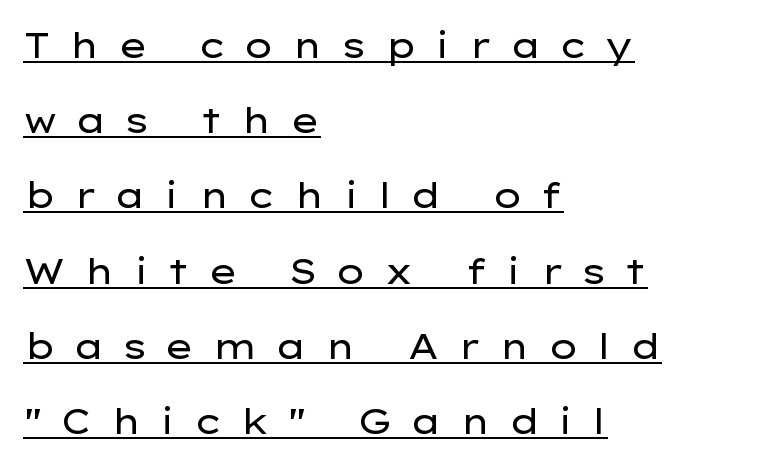
Q: Is the text bold? A: No.
Q: Is the text italic (slanted)? A: No, it is upright.
Q: Is the typeface a serif or a sans-serif typeface? A: Sans-serif.
Q: Is the text underlined? A: Yes.
Q: How is the paragraph aligned? A: Left-aligned.
Q: Is the spacing between letters normal or unusually wide? A: Unusually wide.
Q: Is the spacing between lines tight, normal or loose? A: Loose.
Q: Width (condensed, normal, or wide)? A: Wide.
Q: Stroke contrast? A: Low.
Q: x-height? A: Medium.
Q: Monospaced? A: No.
